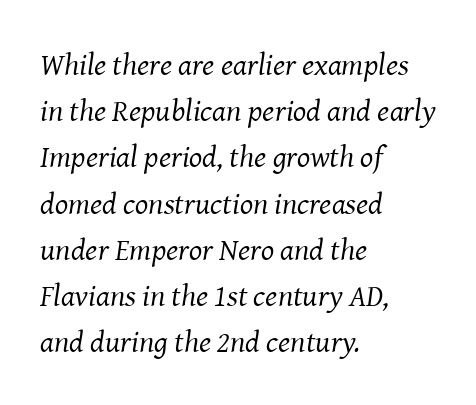
{"serif": "yes", "italic": "yes", "lean": "right", "slant_degrees": 8, "bold": "no", "weight": "regular", "width": "normal", "stroke_contrast": "medium", "x_height": "medium", "monospaced": "no", "underline": "no", "align": "left", "line_spacing": "normal", "line_spacing_ratio": 1.49, "letter_spacing": "normal", "letter_spacing_em": 0.0, "glyph_px": 31}
